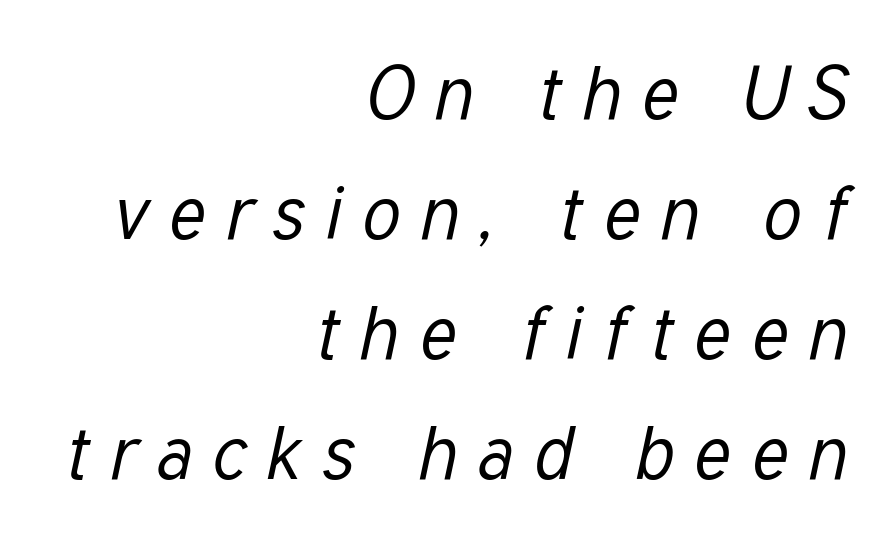
{"italic": "yes", "lean": "right", "slant_degrees": 12, "bold": "no", "weight": "regular", "width": "condensed", "stroke_contrast": "low", "x_height": "medium", "monospaced": "no", "underline": "no", "align": "right", "line_spacing": "normal", "line_spacing_ratio": 1.6, "letter_spacing": "wide", "letter_spacing_em": 0.27, "glyph_px": 75}
